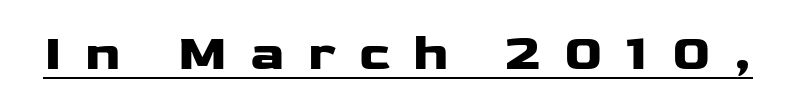
The image shows 51 px heavy, wide sans-serif type, upright; set unusually wide letter spacing (+0.45 em), underlined; low stroke contrast and a medium x-height.
